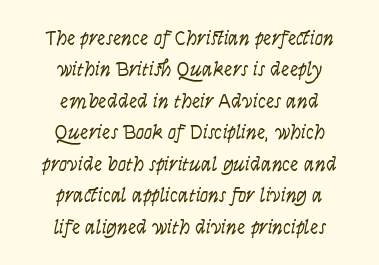
The image shows 21 px text type; set centered, normal line spacing (1.5x), normal letter spacing, not underlined.
